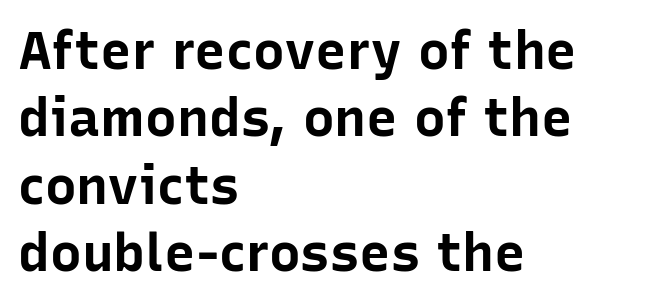
{"serif": "no", "italic": "no", "bold": "yes", "weight": "bold", "width": "normal", "stroke_contrast": "low", "x_height": "medium", "monospaced": "no", "underline": "no", "align": "left", "line_spacing": "normal", "line_spacing_ratio": 1.27, "letter_spacing": "normal", "letter_spacing_em": 0.0, "glyph_px": 53}
